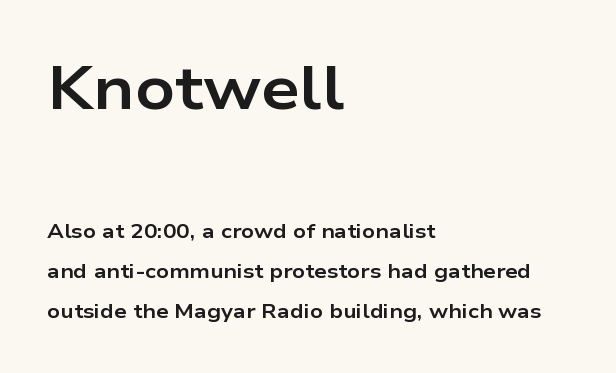
Do the characters align in a grid? No, the font is proportional. Between one letter and the next there's only the usual sliver of space. The face used here is a sans, in the tradition of grotesques and geometrics. Pretty heavy lettering here — definitely bold. Rows of type keep a wide berth in the vertical direction.
